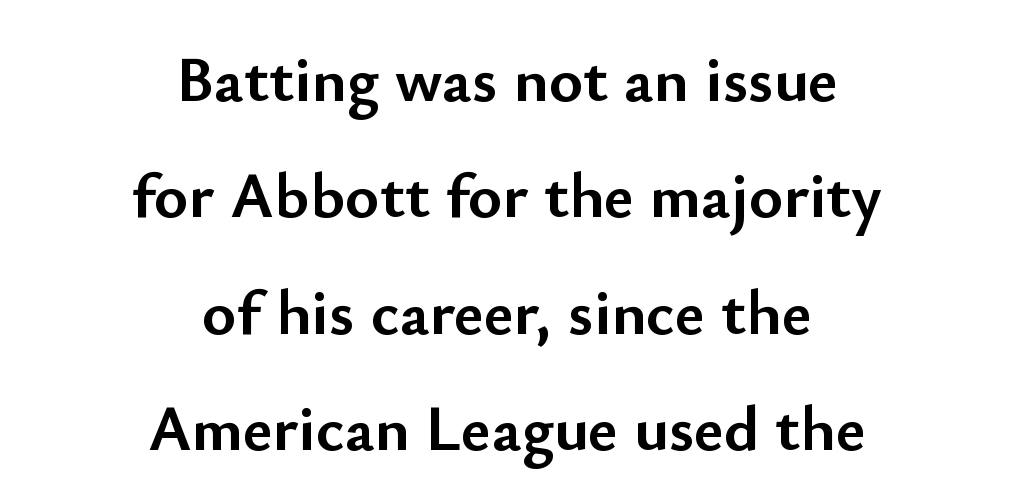
{"serif": "no", "italic": "no", "bold": "yes", "weight": "semibold", "width": "normal", "stroke_contrast": "low", "x_height": "small", "monospaced": "no", "underline": "no", "align": "center", "line_spacing_ratio": 1.79, "letter_spacing": "normal", "letter_spacing_em": 0.0, "glyph_px": 65}
